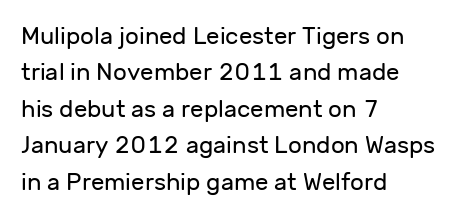
{"italic": "no", "bold": "no", "underline": "no", "align": "left", "line_spacing": "normal", "line_spacing_ratio": 1.52, "letter_spacing": "normal", "letter_spacing_em": 0.0, "glyph_px": 24}
